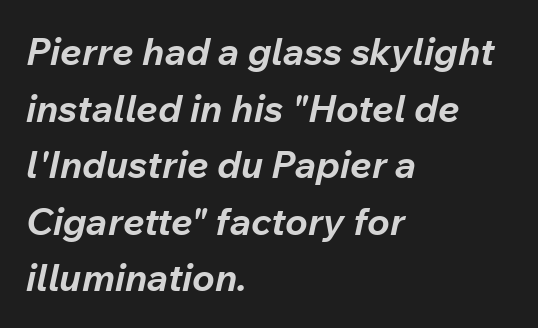
A full-strength bold gives these letters their thick strokes. The strip under each line holds only bare page. The passage shown has conventional tracking throughout. Line beginnings align vertically; line endings do not.
